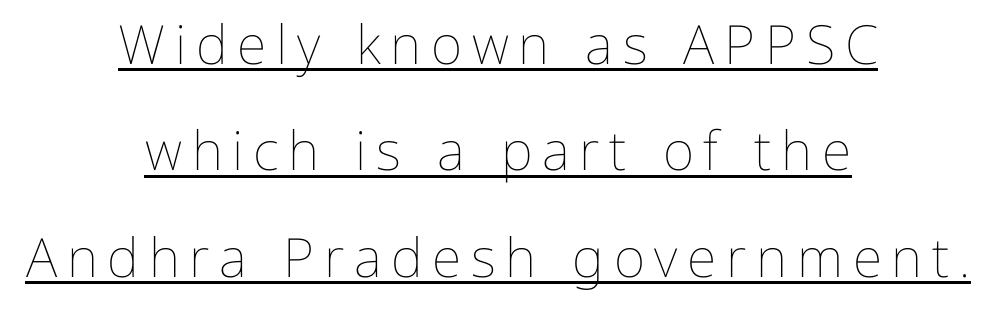
Q: Is the text bold? A: No.
Q: Is the text italic (slanted)? A: No, it is upright.
Q: Is the text underlined? A: Yes.
Q: How is the paragraph aligned? A: Centered.
Q: Is the spacing between lines tight, normal or loose? A: Loose.
Q: Width (condensed, normal, or wide)? A: Normal.
Q: Stroke contrast? A: Low.
Q: x-height? A: Medium.
Q: Monospaced? A: No.
